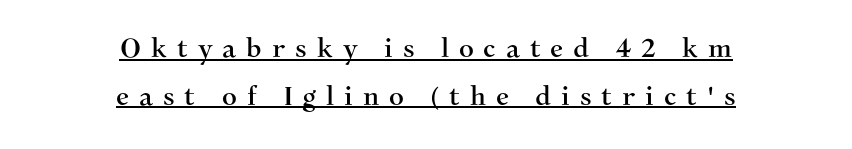
{"italic": "no", "underline": "yes", "align": "center", "line_spacing_ratio": 1.83, "letter_spacing": "wide", "letter_spacing_em": 0.38, "glyph_px": 26}
